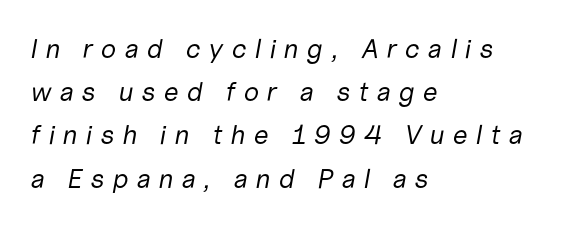
Q: Is the text bold? A: No.
Q: Is the text italic (slanted)? A: Yes, it leans right by about 10 degrees.
Q: Is the text underlined? A: No.
Q: How is the paragraph aligned? A: Left-aligned.
Q: Is the spacing between letters normal or unusually wide? A: Unusually wide.
Q: Is the spacing between lines tight, normal or loose? A: Normal.
